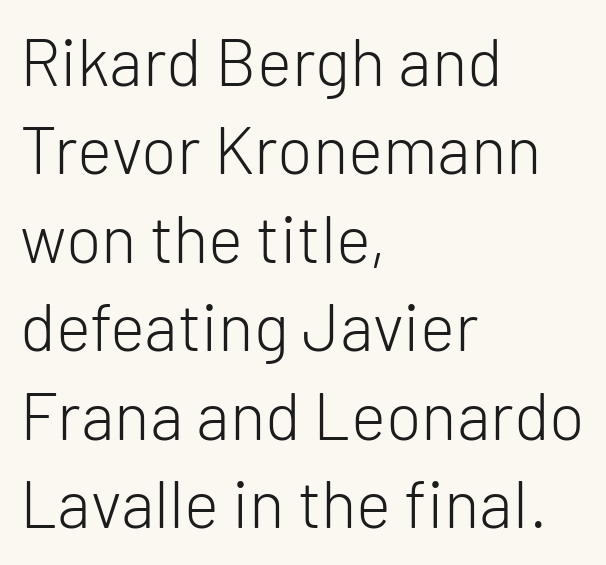
Q: Is the text bold? A: No.
Q: Is the text italic (slanted)? A: No, it is upright.
Q: Is the typeface a serif or a sans-serif typeface? A: Sans-serif.
Q: Is the text underlined? A: No.
Q: How is the paragraph aligned? A: Left-aligned.
Q: Is the spacing between letters normal or unusually wide? A: Normal.
Q: Is the spacing between lines tight, normal or loose? A: Normal.
Q: Width (condensed, normal, or wide)? A: Normal.
Q: Stroke contrast? A: Low.
Q: x-height? A: Medium.
Q: Monospaced? A: No.
